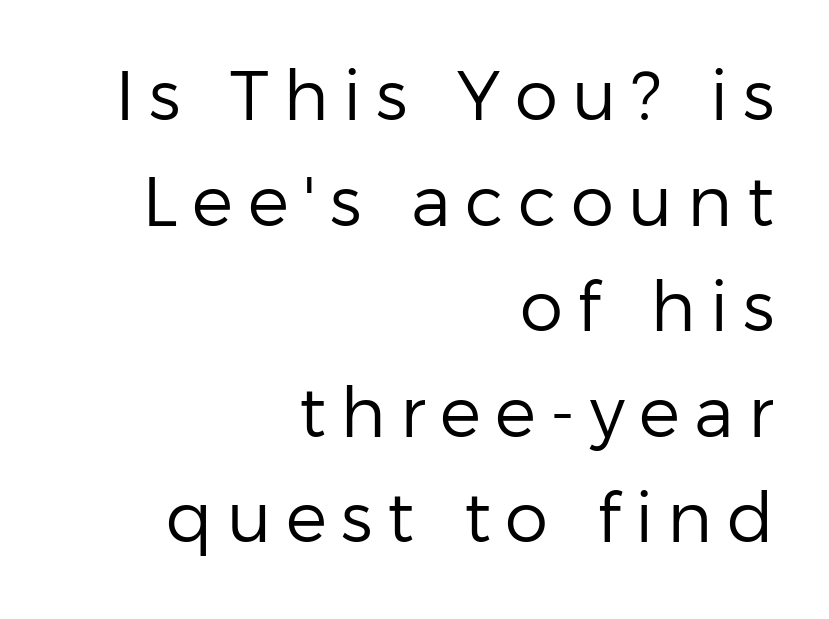
Q: Is the text bold? A: No.
Q: Is the text italic (slanted)? A: No, it is upright.
Q: Is the typeface a serif or a sans-serif typeface? A: Sans-serif.
Q: Is the text underlined? A: No.
Q: How is the paragraph aligned? A: Right-aligned.
Q: Is the spacing between letters normal or unusually wide? A: Unusually wide.
Q: Is the spacing between lines tight, normal or loose? A: Normal.
Q: Width (condensed, normal, or wide)? A: Normal.
Q: Stroke contrast? A: Low.
Q: x-height? A: Medium.
Q: Monospaced? A: No.
